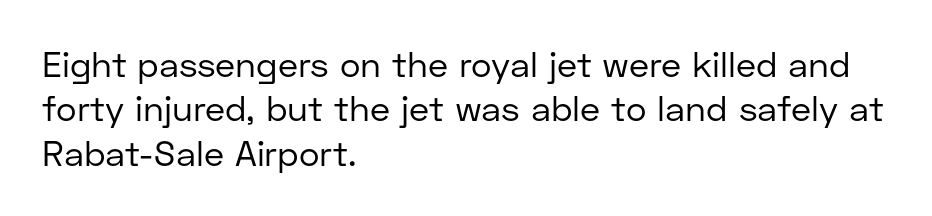
Here the designer chose a conventional face with non-uniform glyph widths. Letters rest on an invisible, unmarked baseline. Words appear dense and cohesive because spacing is normal. The glyphs in this specimen are sans serif.
